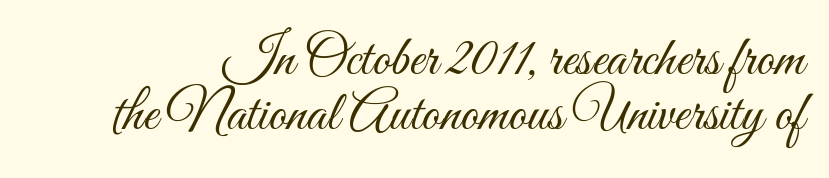
Successive baselines arrive quickly, one right under another. Beneath every word, the page is bare. On a weight scale, this lands at 450 or below.
